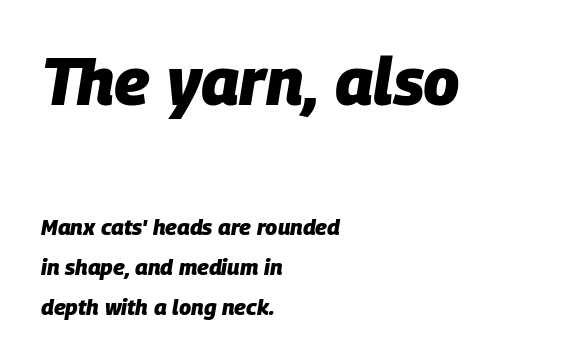
Q: Is the text bold? A: Yes.
Q: Is the text italic (slanted)? A: Yes, it leans right by about 9 degrees.
Q: Is the text underlined? A: No.
Q: How is the paragraph aligned? A: Left-aligned.
Q: Is the spacing between letters normal or unusually wide? A: Normal.
Q: Which block of text is set in a larger size, the first (top) or the second (bottom)? A: The first (top) one.
Q: Width (condensed, normal, or wide)? A: Normal.
Q: Stroke contrast? A: Low.
Q: x-height? A: Large.
Q: Monospaced? A: No.
